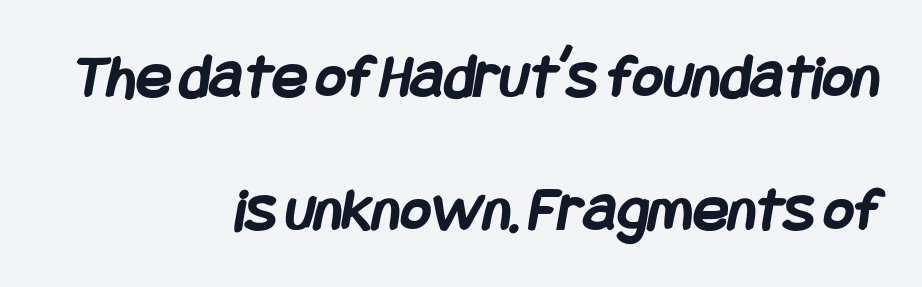
Q: Is the text bold? A: Yes.
Q: Is the typeface a serif or a sans-serif typeface? A: Sans-serif.
Q: Is the text underlined? A: No.
Q: How is the paragraph aligned? A: Right-aligned.
Q: Is the spacing between letters normal or unusually wide? A: Normal.
Q: Is the spacing between lines tight, normal or loose? A: Loose.
Q: Width (condensed, normal, or wide)? A: Condensed.
Q: Stroke contrast? A: Low.
Q: x-height? A: Large.
